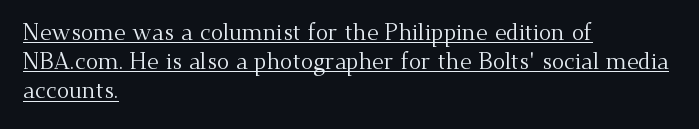
Stroke thickness stays within the range of a standard reading face or lighter. In terms of letterspacing, this is plain default setting. Italic: no, the glyphs are upright roman. Successive baselines arrive at the customary interval. The paragraph shown leans on its left margin.
